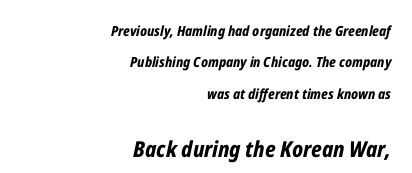
Reading top to bottom, the characters get bigger at the block break. The horizontal fit of the characters is conventional and even. Descenders are the only things crossing below the line. Airy leading.
